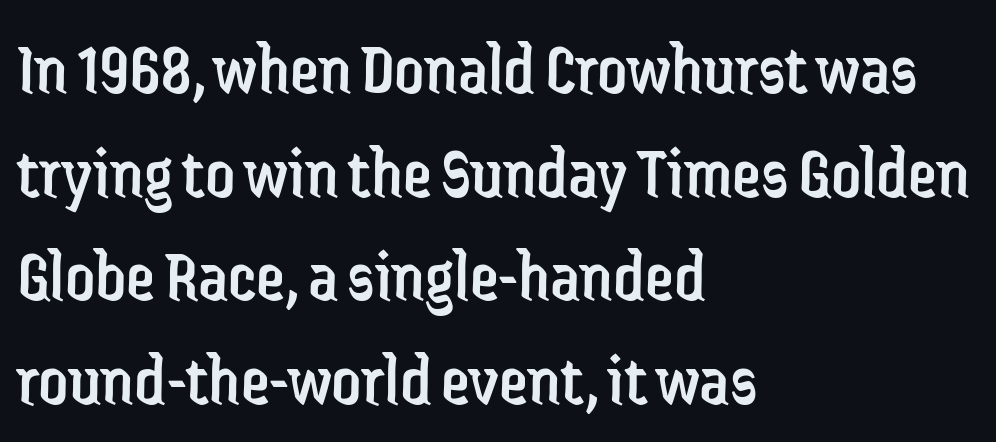
Line spacing here is normal. Do the letters lean? They stand straight. Heaviness? Minimal to ordinary, like unemphasized prose. Type style note: lacks serifs. Leftover space on each line is placed entirely after the last word.
